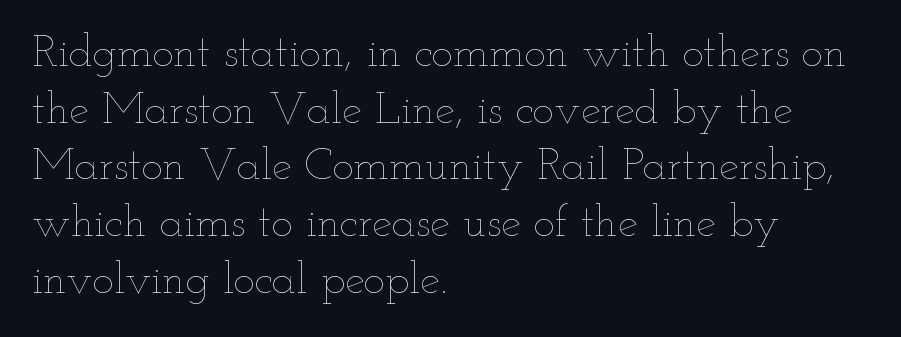
Q: Is the text bold? A: No.
Q: Is the text italic (slanted)? A: No, it is upright.
Q: Is the text underlined? A: No.
Q: How is the paragraph aligned? A: Left-aligned.
Q: Is the spacing between letters normal or unusually wide? A: Normal.
Q: Is the spacing between lines tight, normal or loose? A: Normal.
Q: Width (condensed, normal, or wide)? A: Wide.
Q: Stroke contrast? A: Low.
Q: x-height? A: Small.
Q: Monospaced? A: No.
